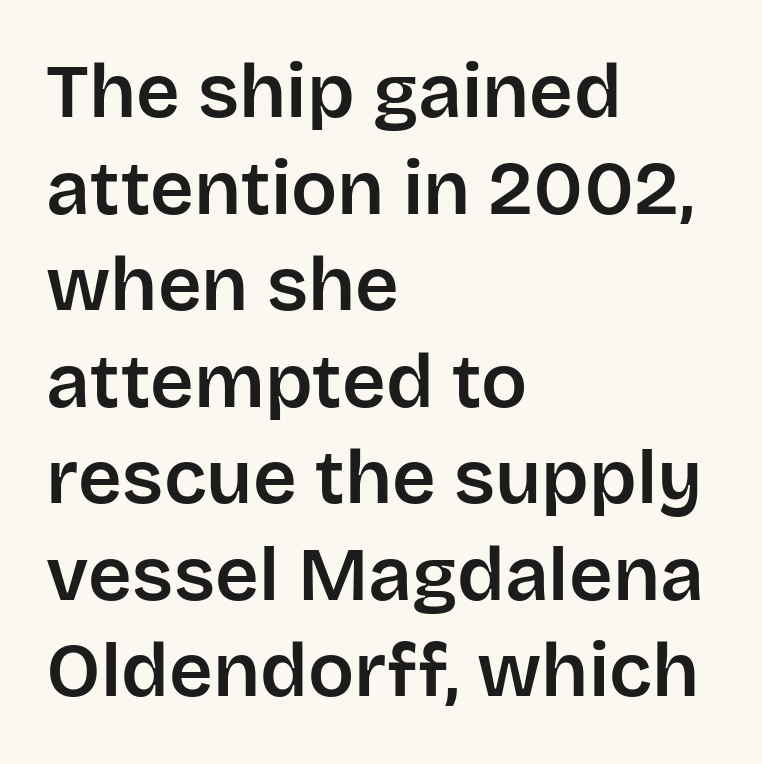
Q: Is the text italic (slanted)? A: No, it is upright.
Q: Is the typeface a serif or a sans-serif typeface? A: Sans-serif.
Q: Is the text underlined? A: No.
Q: How is the paragraph aligned? A: Left-aligned.
Q: Is the spacing between letters normal or unusually wide? A: Normal.
Q: Is the spacing between lines tight, normal or loose? A: Normal.
Q: Width (condensed, normal, or wide)? A: Normal.
Q: Stroke contrast? A: Low.
Q: x-height? A: Large.
Q: Monospaced? A: No.
